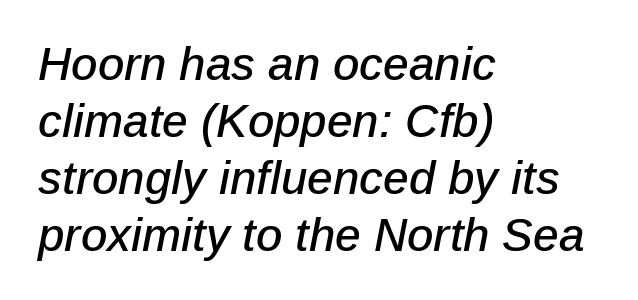
Short and long lines alike share a common starting point at left. Underline: absent. Note the varied advance widths — an 'i' is clearly narrower than an 'm'. The passage shown leans; its letterforms are oblique. These lines keep a tight, regular rhythm from letter to letter.
